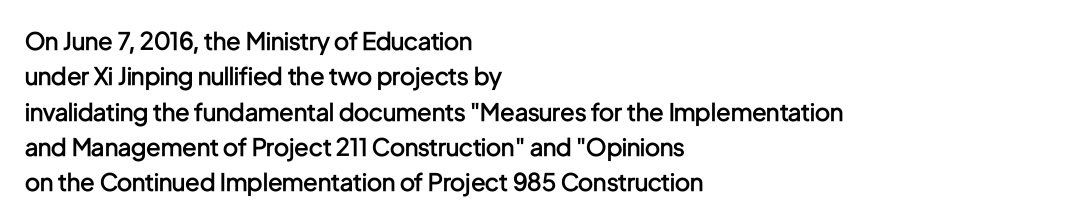
A fair bit of extra ink — the face is semibold, not bold. A roman cut, with each character standing at attention. The ragged edge is on the right, which tells us the setting is flush left. Leading: standard. The area under the type is left untouched.
